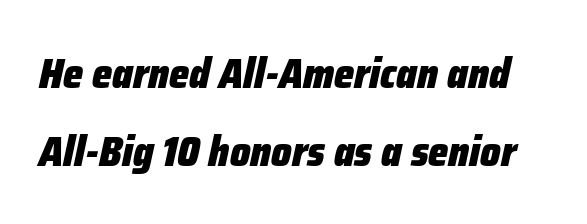
Q: Is the text bold? A: Yes.
Q: Is the text italic (slanted)? A: Yes, it leans right by about 12 degrees.
Q: Is the text underlined? A: No.
Q: Is the spacing between letters normal or unusually wide? A: Normal.
Q: Width (condensed, normal, or wide)? A: Condensed.
Q: Stroke contrast? A: Low.
Q: x-height? A: Medium.
Q: Monospaced? A: No.
